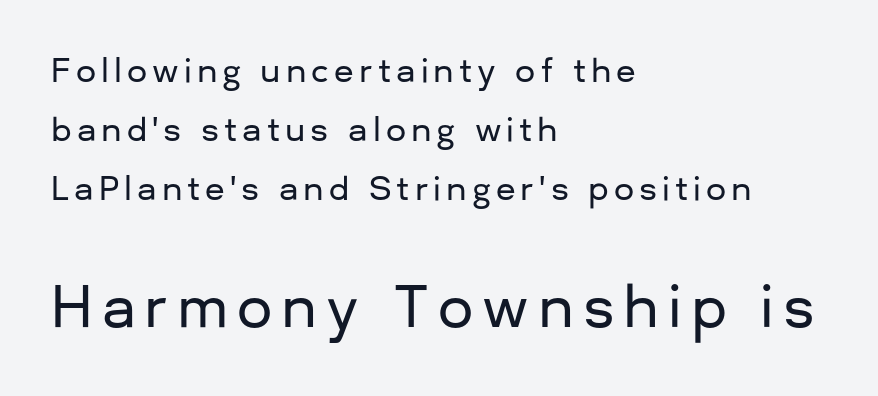
{"serif": "no", "italic": "no", "width": "normal", "stroke_contrast": "low", "x_height": "medium", "monospaced": "no", "underline": "no", "align": "left", "line_spacing_ratio": 1.85, "larger_block": "second", "size_ratio": 1.75, "glyph_px": 56}
